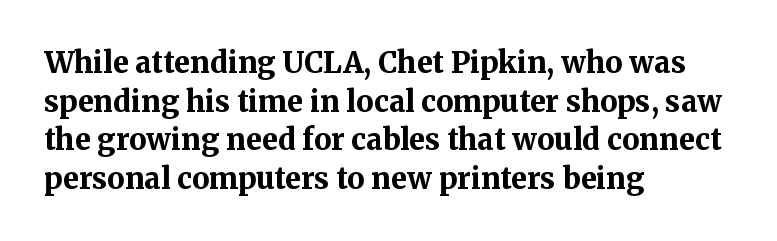
If you drew a line through each stem, it would be perfectly vertical. Here the designer chose a conventional face with non-uniform glyph widths. Between one letter and the next there's only the usual sliver of space. The glyphs in this specimen are seriffed. The block of text has a typical density, with ordinary space between rows.
